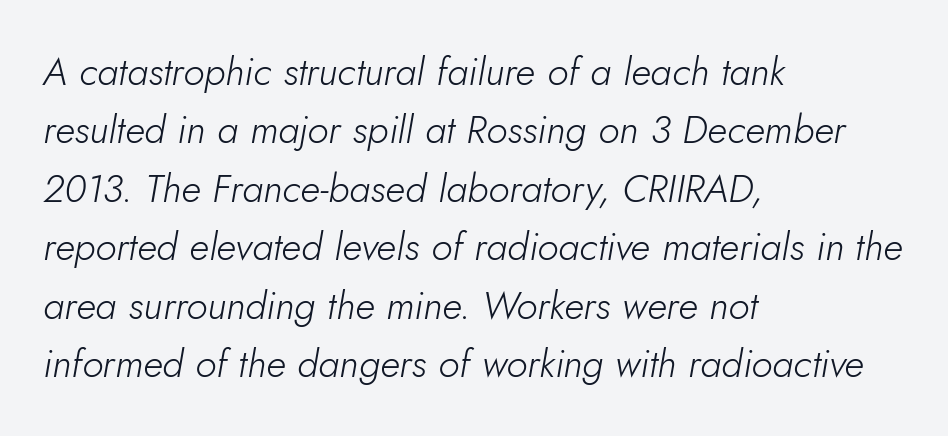
Q: Is the text bold? A: No.
Q: Is the text italic (slanted)? A: Yes, it leans right by about 5 degrees.
Q: Is the text underlined? A: No.
Q: How is the paragraph aligned? A: Left-aligned.
Q: Is the spacing between letters normal or unusually wide? A: Normal.
Q: Is the spacing between lines tight, normal or loose? A: Normal.
Q: Width (condensed, normal, or wide)? A: Normal.
Q: Stroke contrast? A: Low.
Q: x-height? A: Small.
Q: Monospaced? A: No.
